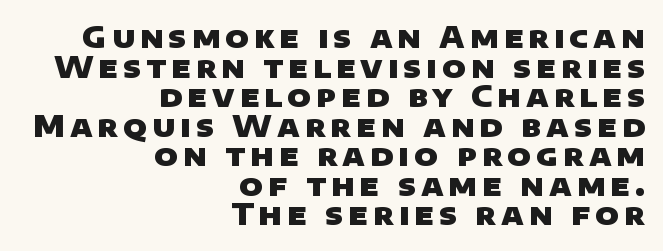
The image shows 29 px heavy, wide sans-serif type; set right-aligned, tight line spacing (1.02x), not underlined; low stroke contrast and a large x-height.
